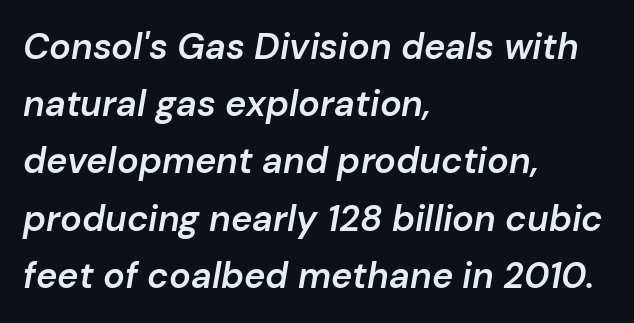
Bold? Not quite — semibold, heavier than regular but stopping short. The leading is moderate, giving the passage an even texture. The glyphs look as if they've been sheared to an angle. Spacing between characters is what you'd get straight out of the box. Do the characters align in a grid? No, the font is proportional.
